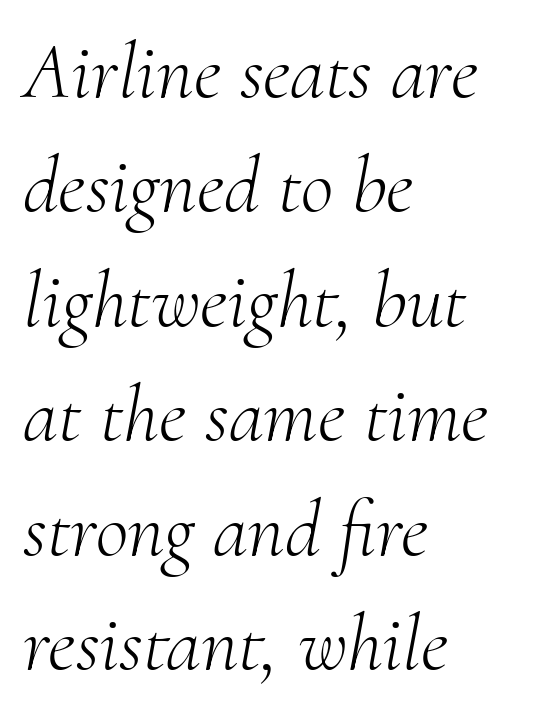
Rendered with sloped, italic letterforms. A typesetter would call this leading conventional body-copy spacing. Beneath every word, the page is bare. A typesetter would call this proportional, since set widths differ per character. What stands out about the letter spacing? Nothing — it is the standard amount.
